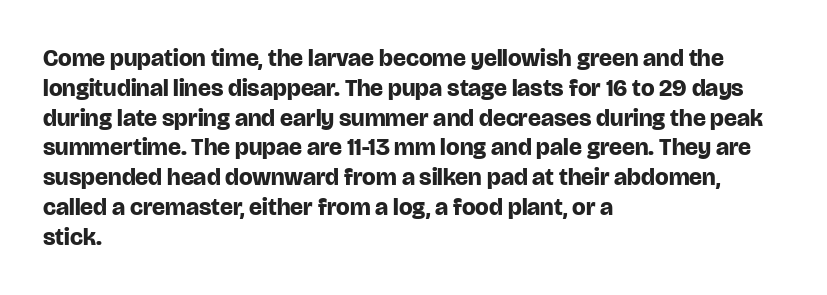
The image shows 24 px bold type, upright; set left-aligned, line spacing 1.24x, normal letter spacing, not underlined.
